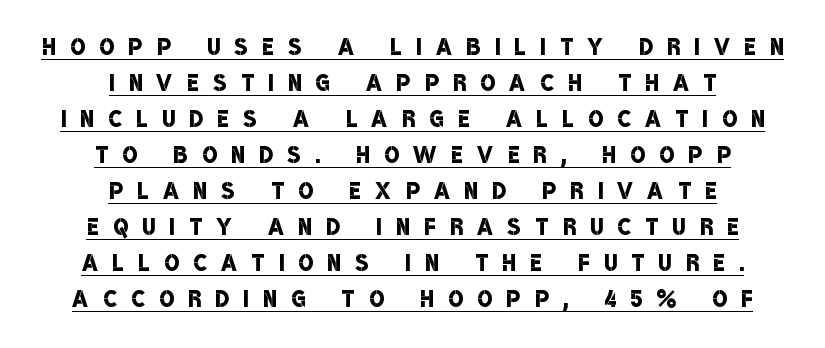
{"serif": "no", "bold": "semi", "weight": "semibold", "width": "condensed", "stroke_contrast": "low", "x_height": "large", "monospaced": "no", "underline": "yes", "align": "center", "line_spacing_ratio": 1.16, "letter_spacing": "wide", "letter_spacing_em": 0.47, "glyph_px": 31}
